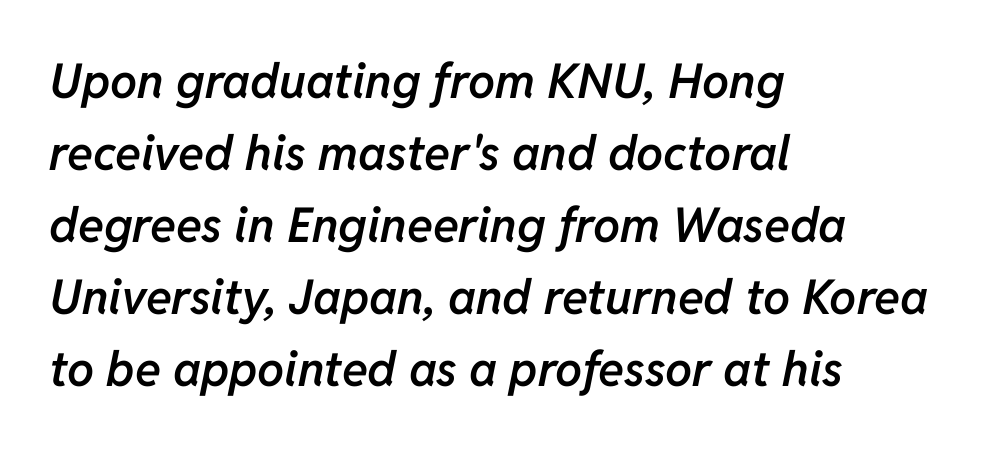
Q: Is the text bold? A: Semi-bold.
Q: Is the text italic (slanted)? A: Yes, it leans right by about 11 degrees.
Q: Is the text underlined? A: No.
Q: How is the paragraph aligned? A: Left-aligned.
Q: Is the spacing between letters normal or unusually wide? A: Normal.
Q: Is the spacing between lines tight, normal or loose? A: Normal.
Q: Width (condensed, normal, or wide)? A: Normal.
Q: Stroke contrast? A: Low.
Q: x-height? A: Medium.
Q: Monospaced? A: No.
